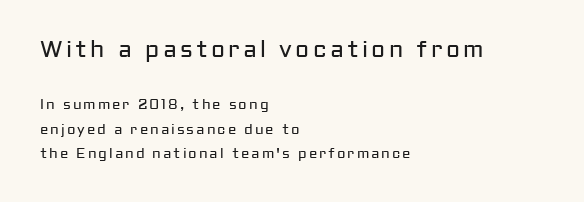
A typesetter would mark this as roman, not italic. Which chunk is bigger? The first one — the top block dwarfs the bottom. Stroke mass is kept to a normal reading level or below. Lines of text with bare space underneath. The setting favours the left margin, as ordinary paragraphs usually do.
